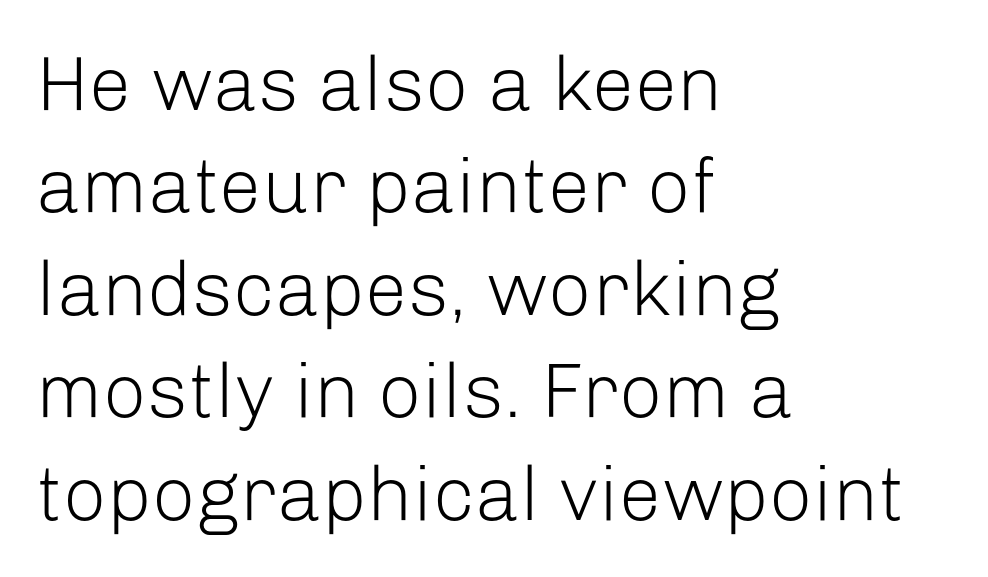
{"serif": "no", "italic": "no", "bold": "no", "weight": "light", "width": "normal", "stroke_contrast": "low", "x_height": "medium", "monospaced": "no", "underline": "no", "align": "left", "line_spacing": "normal", "line_spacing_ratio": 1.33, "letter_spacing": "normal", "letter_spacing_em": 0.0, "glyph_px": 77}
